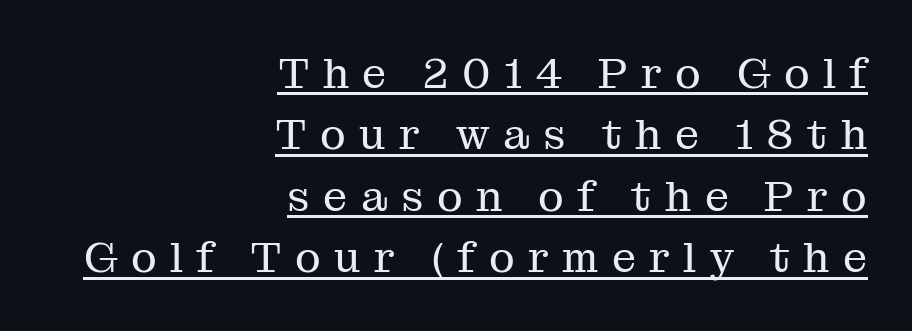
The image shows 43 px regular-weight serif type, upright; set right-aligned, normal line spacing (1.43x), unusually wide letter spacing (+0.31 em), underlined; medium stroke contrast and a medium x-height.
